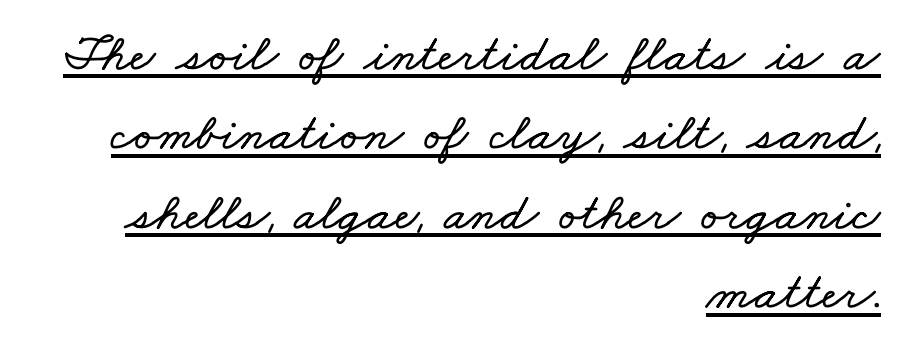
You could not count columns in this text — the font is proportionally spaced. This sample keeps an unexceptional amount of space between lines. A continuous stroke trails under the words, as in a hyperlink. Is the letter spacing exaggerated? No — it looks like the ordinary default. All the whitespace from short lines collects on the left.
